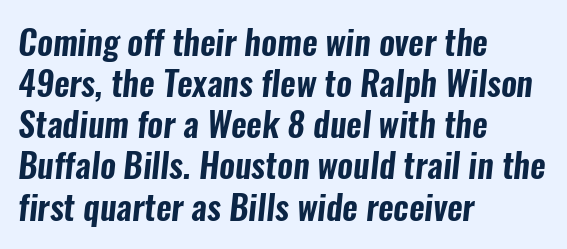
The image shows 34 px condensed sans-serif type; set left-aligned, line spacing 1.21x, normal letter spacing, not underlined; low stroke contrast and a medium x-height.
